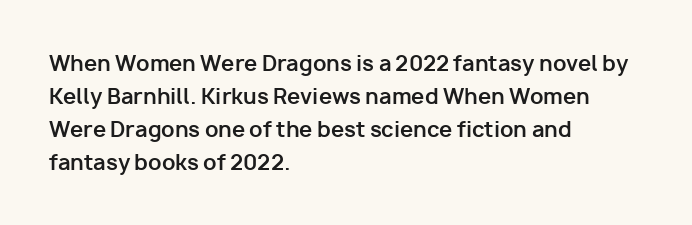
The image shows 21 px bold type, upright; set left-aligned, normal line spacing (1.57x), normal letter spacing, not underlined.
